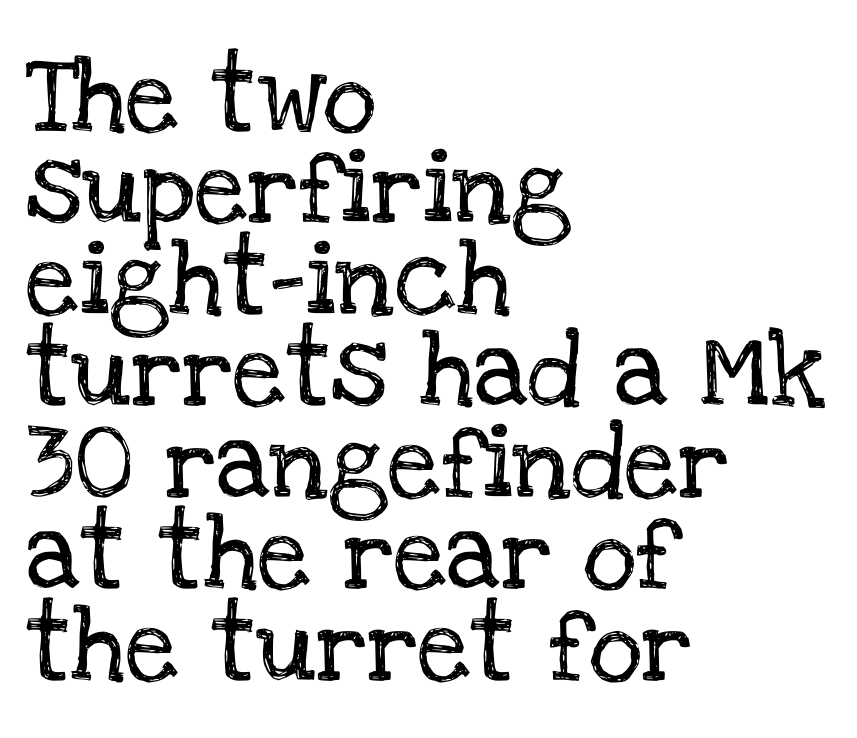
One-word summary of the alignment: left. Quick note: not italic, upright. Beneath every word, the page is bare. The letterforms sit shoulder to shoulder at normal distance. Spacing verdict: proportional, widths tailored to each character. Stroke terminals: seriffed.
